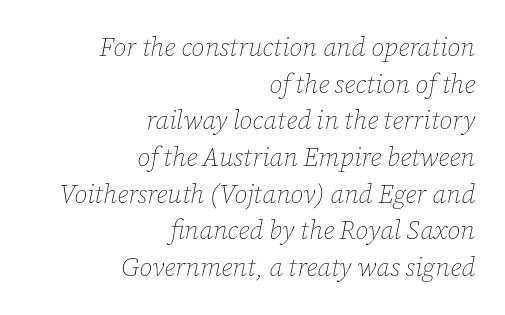
The image shows 26 px text type, italic (leaning right); set right-aligned, normal line spacing (1.41x), normal letter spacing, not underlined.
